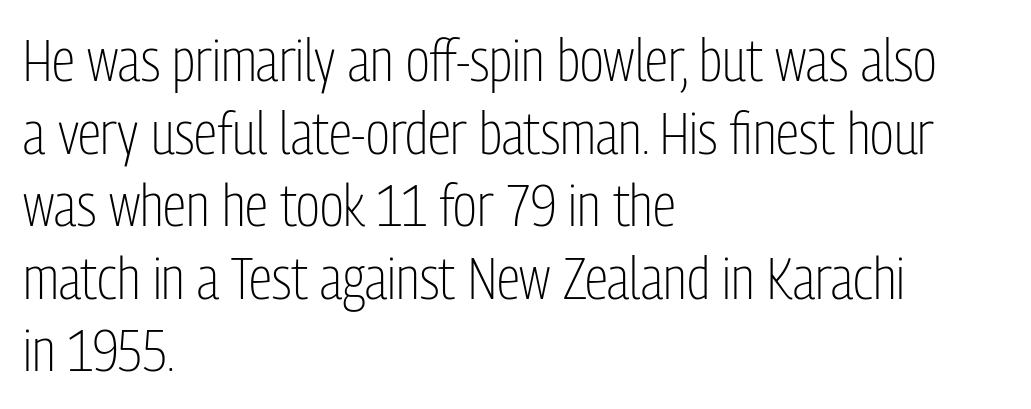
Q: Is the text bold? A: No.
Q: Is the text italic (slanted)? A: No, it is upright.
Q: Is the typeface a serif or a sans-serif typeface? A: Sans-serif.
Q: Is the text underlined? A: No.
Q: How is the paragraph aligned? A: Left-aligned.
Q: Is the spacing between letters normal or unusually wide? A: Normal.
Q: Width (condensed, normal, or wide)? A: Condensed.
Q: Stroke contrast? A: Low.
Q: x-height? A: Medium.
Q: Monospaced? A: No.
